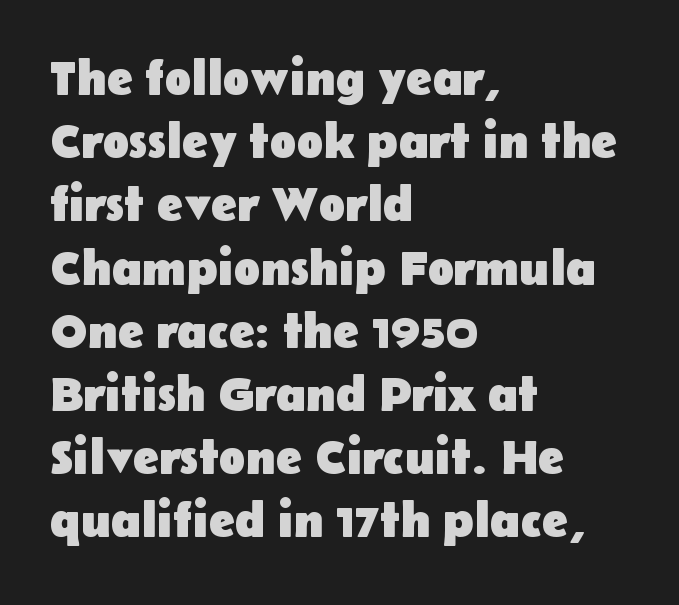
Does the lettering tilt? It doesn't — this is upright. A typesetter would label this face a sans. How heavy is the stroke? Heavy — this is a bold. The block of text has a typical density, with ordinary space between rows.
